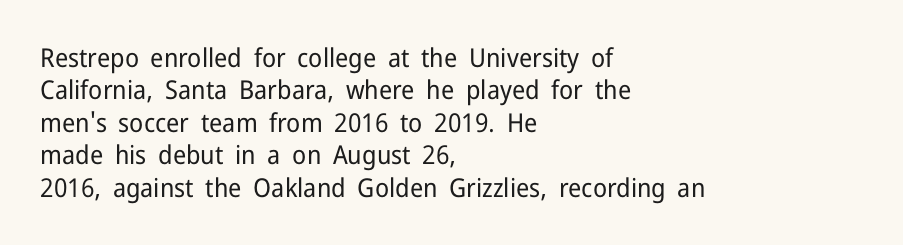
Q: Is the text bold? A: No.
Q: Is the text italic (slanted)? A: No, it is upright.
Q: Is the text underlined? A: No.
Q: How is the paragraph aligned? A: Left-aligned.
Q: Is the spacing between letters normal or unusually wide? A: Normal.
Q: Is the spacing between lines tight, normal or loose? A: Normal.
